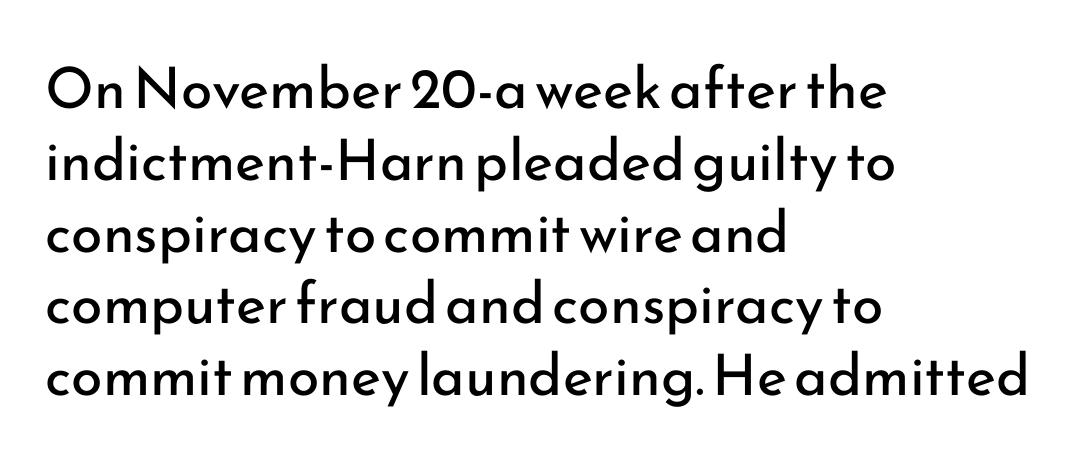
{"serif": "no", "italic": "no", "bold": "no", "weight": "regular", "width": "normal", "stroke_contrast": "low", "x_height": "small", "monospaced": "no", "underline": "no", "align": "left", "line_spacing": "normal", "line_spacing_ratio": 1.26, "letter_spacing": "normal", "letter_spacing_em": 0.0, "glyph_px": 57}
